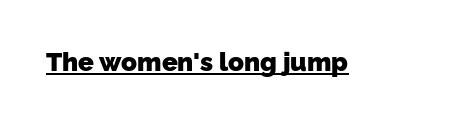
Q: Is the text bold? A: Yes.
Q: Is the text underlined? A: Yes.
Q: Is the spacing between letters normal or unusually wide? A: Normal.
